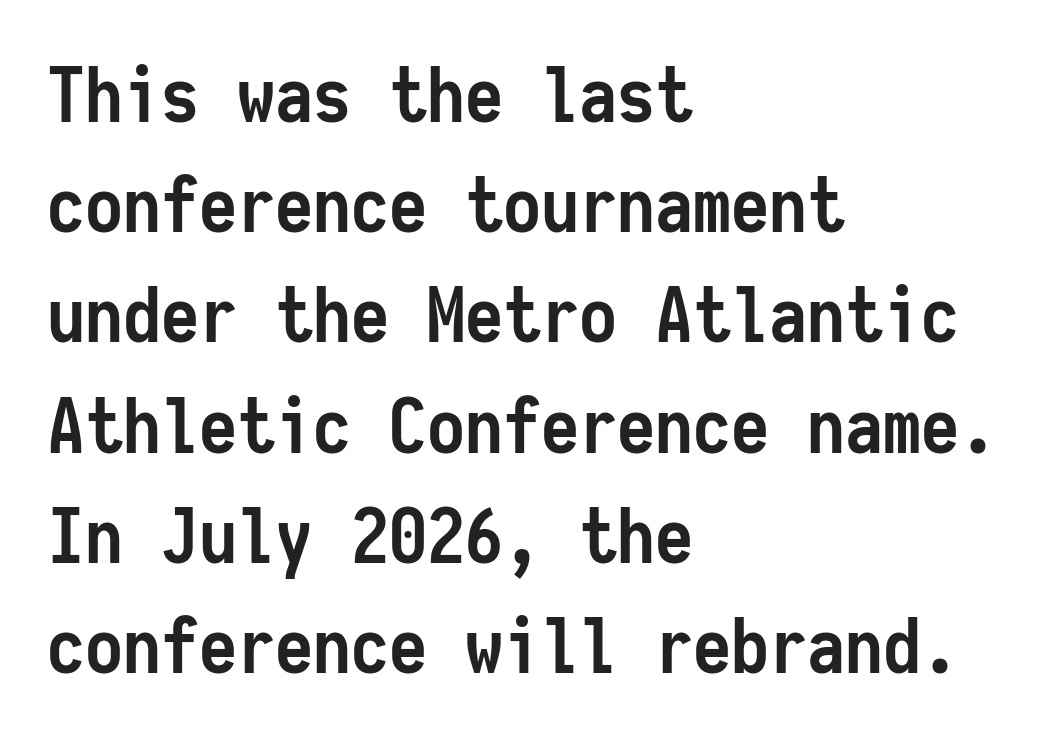
The image shows 76 px semibold, condensed sans-serif type, upright, monospaced; set left-aligned, normal line spacing (1.45x), normal letter spacing, not underlined; low stroke contrast and a medium x-height.
